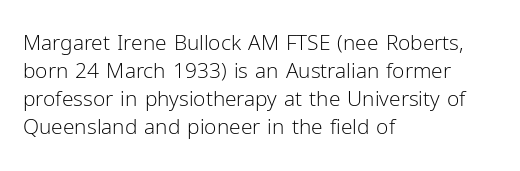
Visually the block forms a straight wall on the left and a jagged coastline on the right. Style check: upright. Bold? No — there's no thickening of the strokes. Notice how descenders clear the ascenders below comfortably — that's standard leading. Each word holds together tightly as a unit, with standard inter-letter gaps.
